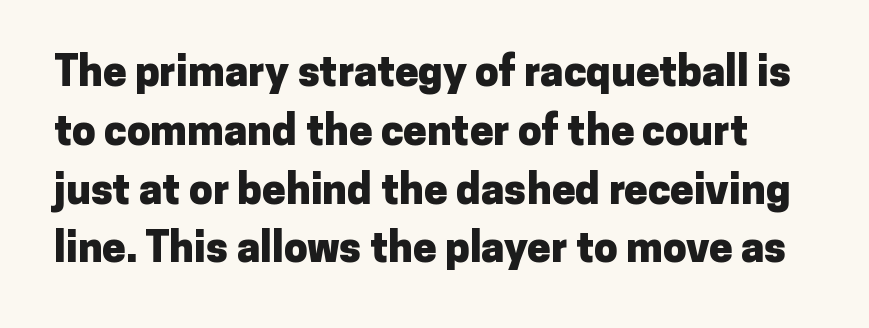
The image shows 42 px heavy sans-serif type, upright; set normal line spacing (1.4x), normal letter spacing, not underlined; low stroke contrast and a medium x-height.
